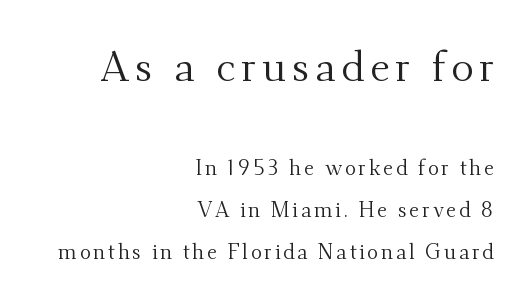
The image shows 42 px regular-weight serif type, upright; set right-aligned, loose line spacing (1.99x), not underlined; the first (top) block is 2.0x larger; medium stroke contrast and a small x-height.
